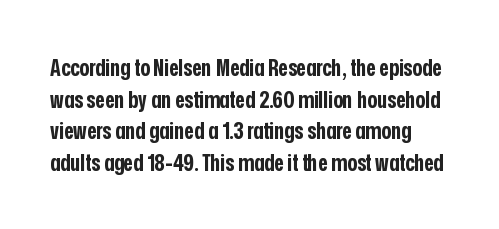
Vertically, the passage feels balanced, rows spaced as you'd expect. I'd describe the lettering as bold — thick and assertive. Letters rest on an invisible, unmarked baseline. There is no visible air inserted between adjacent glyphs. Posture: upright roman.
